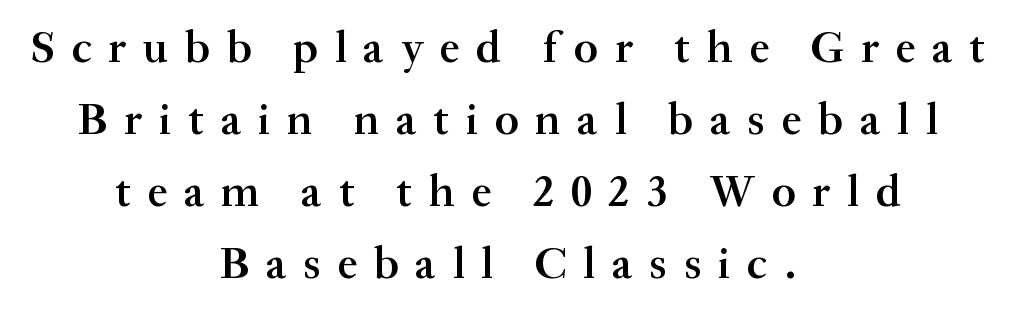
Q: Is the text bold? A: Semi-bold.
Q: Is the text italic (slanted)? A: No, it is upright.
Q: Is the typeface a serif or a sans-serif typeface? A: Serif.
Q: Is the text underlined? A: No.
Q: How is the paragraph aligned? A: Centered.
Q: Is the spacing between letters normal or unusually wide? A: Unusually wide.
Q: Is the spacing between lines tight, normal or loose? A: Normal.
Q: Width (condensed, normal, or wide)? A: Normal.
Q: Stroke contrast? A: Medium.
Q: x-height? A: Small.
Q: Monospaced? A: No.
